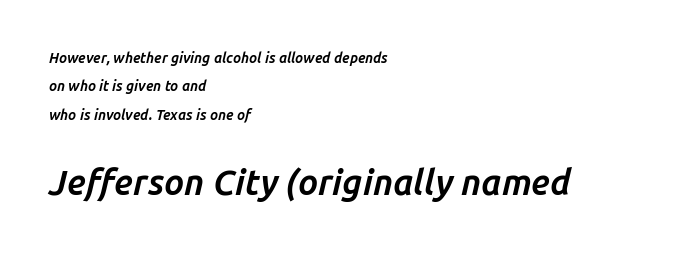
The image shows 35 px bold type, italic (leaning right); set left-aligned, loose line spacing (2.03x), normal letter spacing, not underlined; the second (bottom) block is 2.5x larger; low stroke contrast and a medium x-height.
